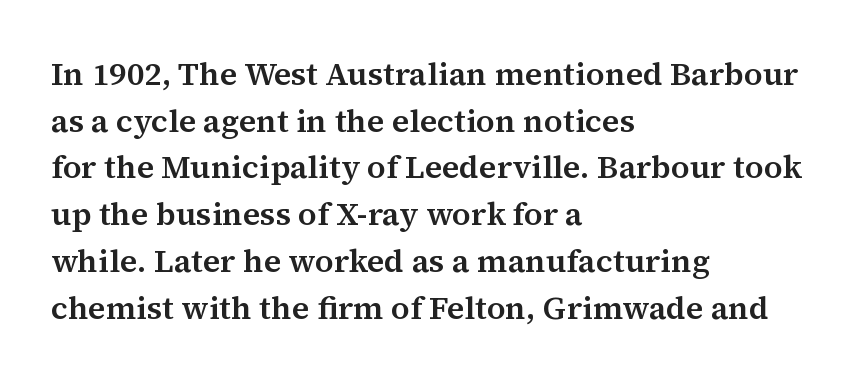
The image shows 32 px serif type, upright; set left-aligned, normal line spacing (1.46x), normal letter spacing, not underlined; medium stroke contrast and a medium x-height.
